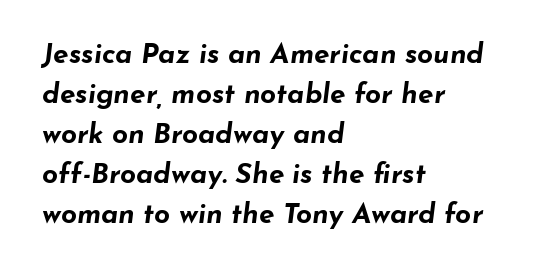
Q: Is the text bold? A: Yes.
Q: Is the text italic (slanted)? A: Yes, it leans right by about 7 degrees.
Q: Is the text underlined? A: No.
Q: How is the paragraph aligned? A: Left-aligned.
Q: Is the spacing between letters normal or unusually wide? A: Normal.
Q: Is the spacing between lines tight, normal or loose? A: Normal.
Q: Width (condensed, normal, or wide)? A: Wide.
Q: Stroke contrast? A: Low.
Q: x-height? A: Small.
Q: Monospaced? A: No.
